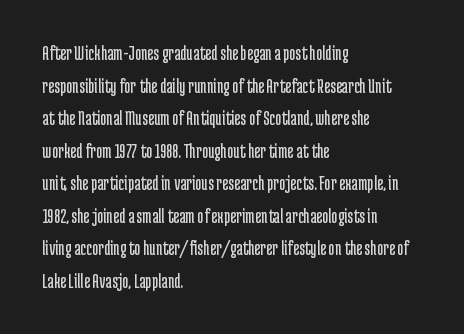
{"italic": "no", "bold": "no", "underline": "no", "align": "left", "line_spacing": "normal", "line_spacing_ratio": 1.55, "letter_spacing": "normal", "letter_spacing_em": 0.0, "glyph_px": 21}
